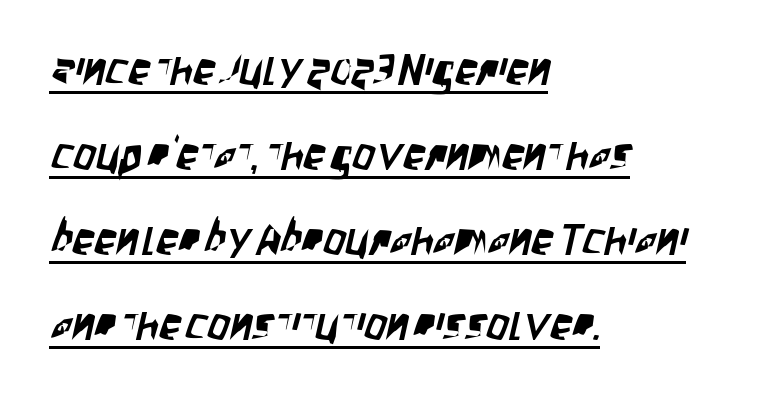
Q: Is the typeface a serif or a sans-serif typeface? A: Sans-serif.
Q: Is the text underlined? A: Yes.
Q: How is the paragraph aligned? A: Left-aligned.
Q: Is the spacing between letters normal or unusually wide? A: Normal.
Q: Is the spacing between lines tight, normal or loose? A: Loose.
Q: Width (condensed, normal, or wide)? A: Condensed.
Q: Stroke contrast? A: Low.
Q: x-height? A: Large.
Q: Monospaced? A: No.
